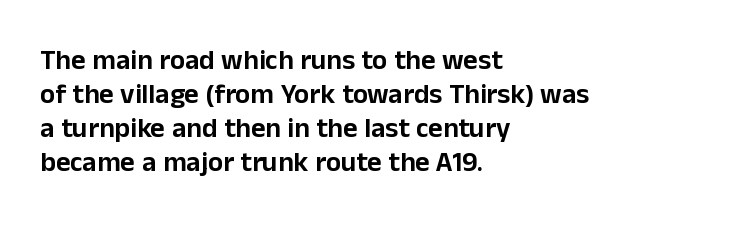
{"serif": "no", "italic": "no", "width": "normal", "stroke_contrast": "low", "x_height": "medium", "monospaced": "no", "underline": "no", "align": "left", "line_spacing_ratio": 1.21, "letter_spacing": "normal", "letter_spacing_em": 0.0, "glyph_px": 28}
